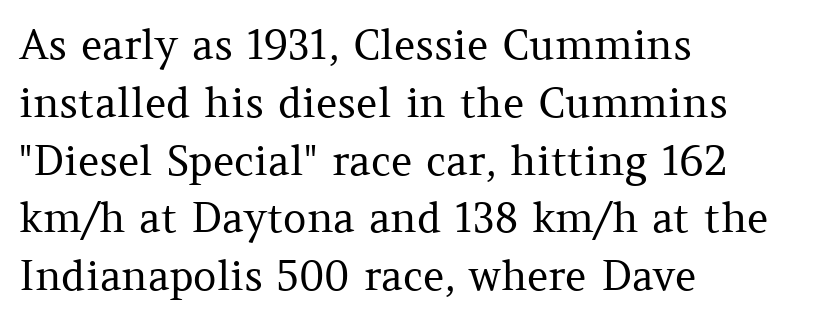
The image shows 41 px regular-weight serif type, upright; set left-aligned, normal line spacing (1.41x), normal letter spacing, not underlined; medium stroke contrast and a medium x-height.
